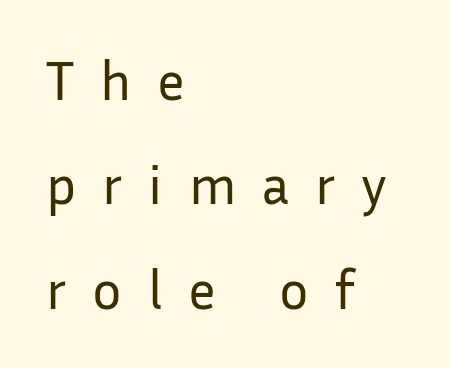
Q: Is the text bold? A: No.
Q: Is the text italic (slanted)? A: No, it is upright.
Q: Is the typeface a serif or a sans-serif typeface? A: Sans-serif.
Q: Is the text underlined? A: No.
Q: How is the paragraph aligned? A: Left-aligned.
Q: Is the spacing between letters normal or unusually wide? A: Unusually wide.
Q: Is the spacing between lines tight, normal or loose? A: Loose.
Q: Width (condensed, normal, or wide)? A: Normal.
Q: Stroke contrast? A: Low.
Q: x-height? A: Medium.
Q: Monospaced? A: No.
